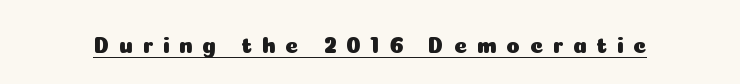
Each line of the rendering has a horizontal stroke beneath the glyphs. The type sits square on the baseline with zero lean. This rendering widens character spacing well past its baseline value.
